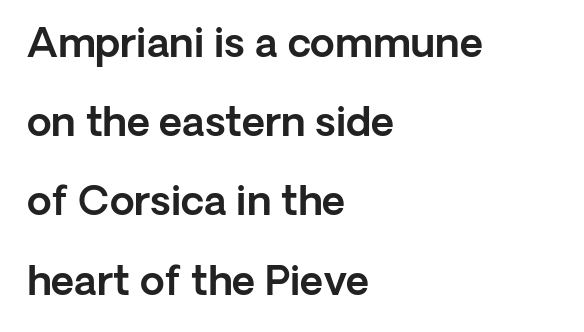
The image shows 40 px sans-serif type, upright; set left-aligned, loose line spacing (1.98x), normal letter spacing, not underlined; a medium x-height.
